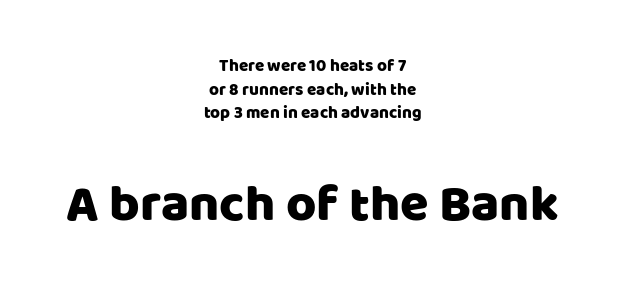
The image shows 52 px sans-serif type, upright; set centered, normal line spacing (1.39x), normal letter spacing, not underlined; the second (bottom) block is 3.06x larger; low stroke contrast and a large x-height.
